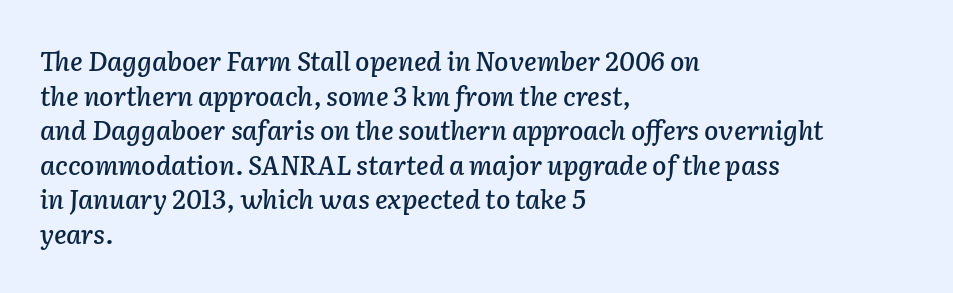
The image shows 26 px text type, italic (leaning right); set left-aligned, normal line spacing (1.33x), normal letter spacing, not underlined.
